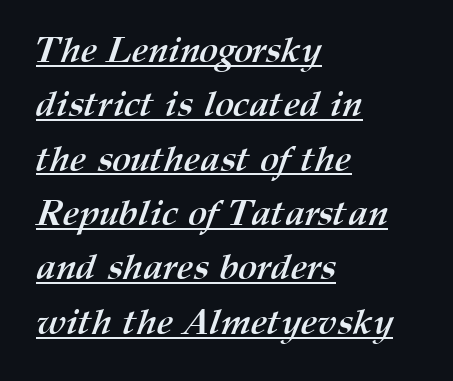
Q: Is the text bold? A: Yes.
Q: Is the text underlined? A: Yes.
Q: How is the paragraph aligned? A: Left-aligned.
Q: Is the spacing between letters normal or unusually wide? A: Normal.
Q: Is the spacing between lines tight, normal or loose? A: Normal.
Q: Width (condensed, normal, or wide)? A: Normal.
Q: Stroke contrast? A: Medium.
Q: x-height? A: Medium.
Q: Monospaced? A: No.
